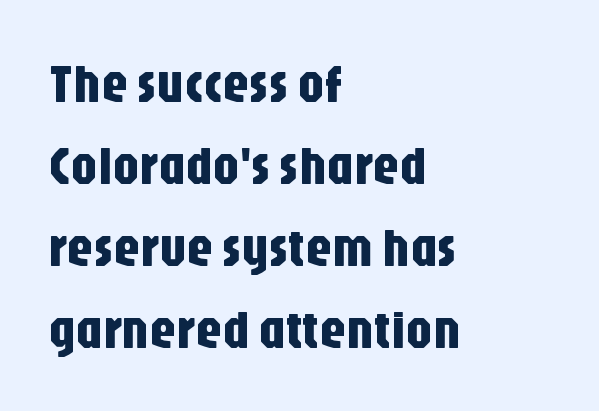
{"serif": "no", "italic": "no", "width": "condensed", "stroke_contrast": "low", "x_height": "large", "monospaced": "no", "underline": "no", "align": "left", "line_spacing": "normal", "line_spacing_ratio": 1.52, "letter_spacing": "normal", "letter_spacing_em": 0.0, "glyph_px": 54}
